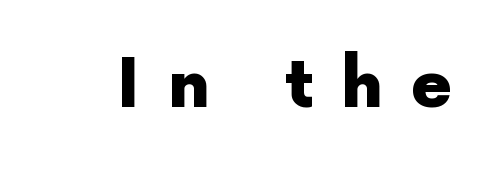
Letter spacing: wide. Proportional: the letters do not fall into vertical columns. A typesetter would mark this as roman, not italic. Each letter's strokes conclude bluntly, with no projecting serifs. Emphasis by weight is at full strength: bold.
